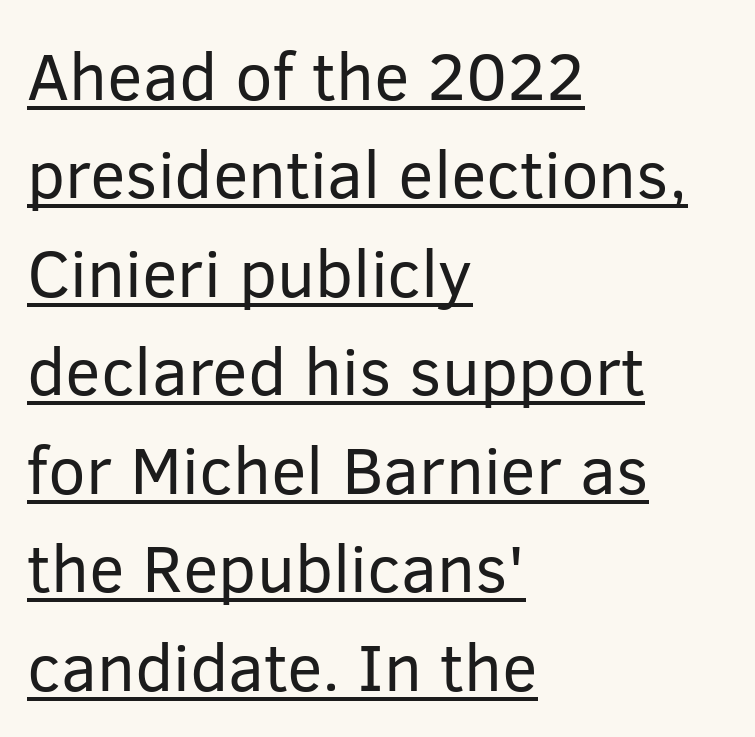
The image shows 67 px regular-weight sans-serif type, upright; set left-aligned, normal line spacing (1.47x), normal letter spacing, underlined; low stroke contrast and a medium x-height.
